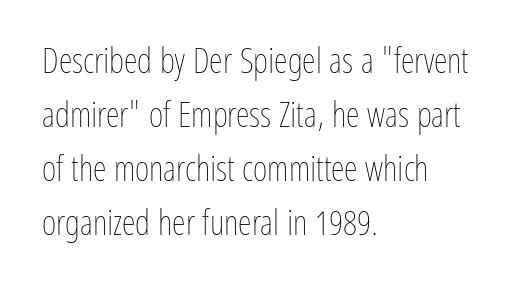
Q: Is the text bold? A: No.
Q: Is the text italic (slanted)? A: No, it is upright.
Q: Is the text underlined? A: No.
Q: How is the paragraph aligned? A: Left-aligned.
Q: Is the spacing between letters normal or unusually wide? A: Normal.
Q: Is the spacing between lines tight, normal or loose? A: Normal.
Q: Width (condensed, normal, or wide)? A: Condensed.
Q: Stroke contrast? A: Low.
Q: x-height? A: Medium.
Q: Monospaced? A: No.
